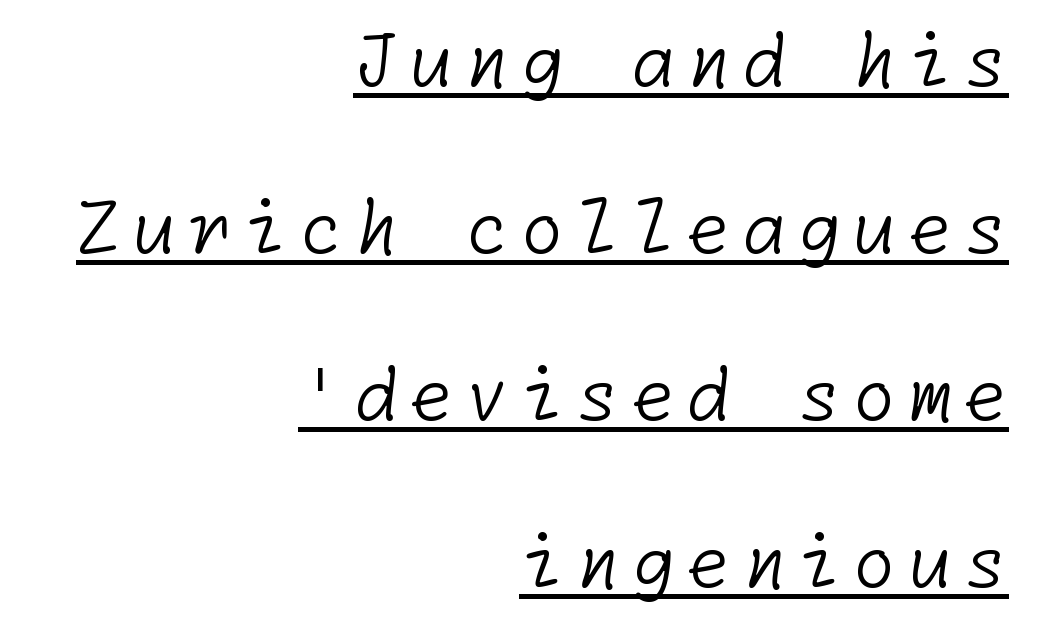
Q: Is the text bold? A: No.
Q: Is the typeface a serif or a sans-serif typeface? A: Sans-serif.
Q: Is the text underlined? A: Yes.
Q: How is the paragraph aligned? A: Right-aligned.
Q: Is the spacing between lines tight, normal or loose? A: Loose.
Q: Width (condensed, normal, or wide)? A: Normal.
Q: Stroke contrast? A: Low.
Q: x-height? A: Medium.
